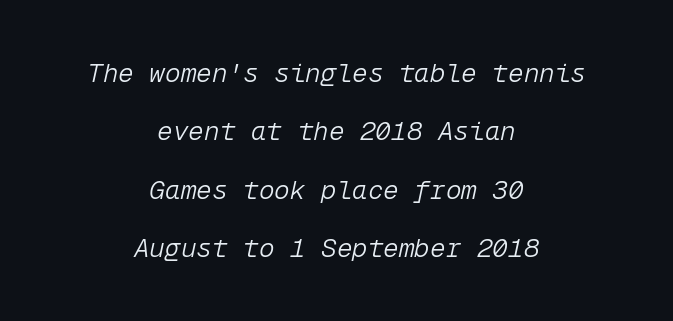
The image shows 26 px text type, italic (leaning right); set centered, loose line spacing (2.25x), normal letter spacing, not underlined.
